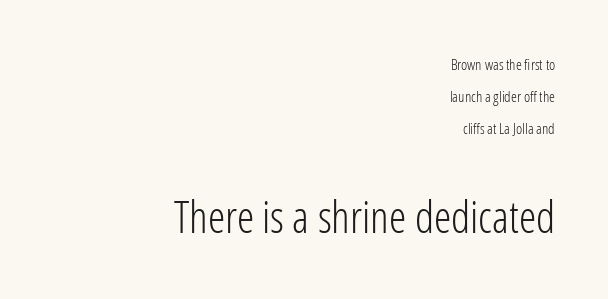
These glyphs show unthickened strokes, regular width or finer. A student would notice the bottom passage is typeset larger than what precedes it. The letterforms sit shoulder to shoulder at normal distance. The lines in this sample share a right terminus and differ only in where they begin. Nobody drew a line under any word here.
